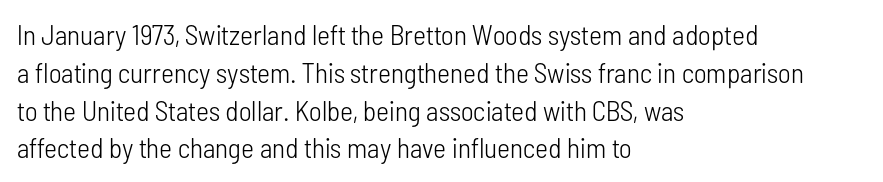
These lines are rendered in a variable-pitch font. The lettering stays uniformly vertical, giving the passage a roman look. Compared with typical paragraphs, the rows here are spaced about the same. Tracking here is standard; glyphs follow each other at the usual distance. The passage is arranged the way most books set body copy — flush left.
